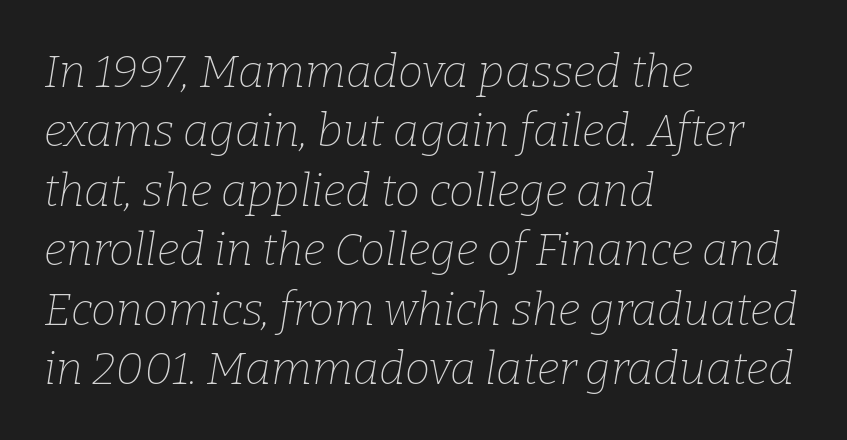
Q: Is the text bold? A: No.
Q: Is the text italic (slanted)? A: Yes, it leans right by about 9 degrees.
Q: Is the typeface a serif or a sans-serif typeface? A: Serif.
Q: Is the text underlined? A: No.
Q: How is the paragraph aligned? A: Left-aligned.
Q: Is the spacing between letters normal or unusually wide? A: Normal.
Q: Is the spacing between lines tight, normal or loose? A: Normal.
Q: Width (condensed, normal, or wide)? A: Normal.
Q: Stroke contrast? A: Low.
Q: x-height? A: Medium.
Q: Monospaced? A: No.
